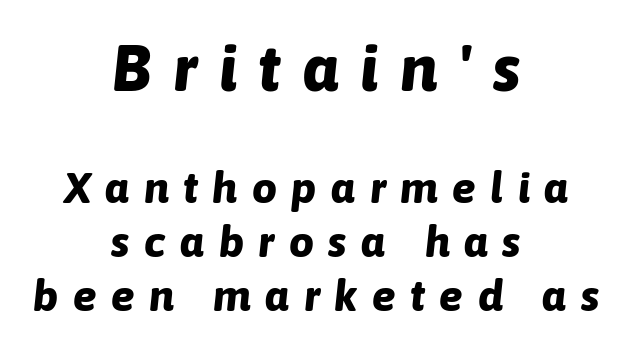
The image shows 66 px bold type, italic (leaning right); set centered, line spacing 1.22x, unusually wide letter spacing (+0.33 em), not underlined; the first (top) block is 1.5x larger; low stroke contrast and a medium x-height.
